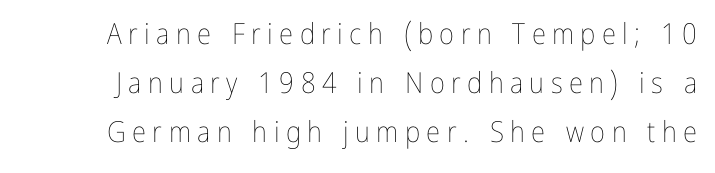
Counters stay open thanks to moderate or lighter strokes. This rendering features lettering with no underline. Leading matches the norm, producing a regular column. Is there any slant? The stems are plumb.
